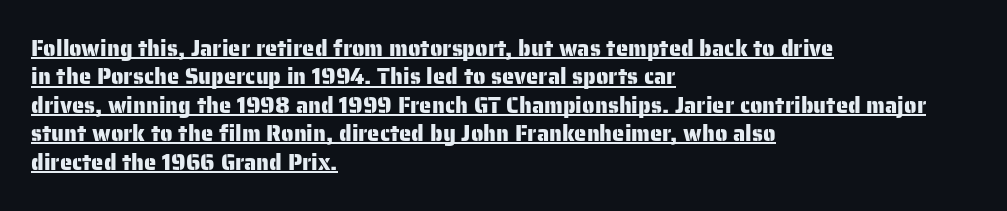
This sample uses plain, unmodified letter spacing. Posture: vertical. Visually the block forms a straight wall on the left and a jagged coastline on the right. The passage shown is underscored from start to finish. A typesetter would call this leading conventional body-copy spacing.
